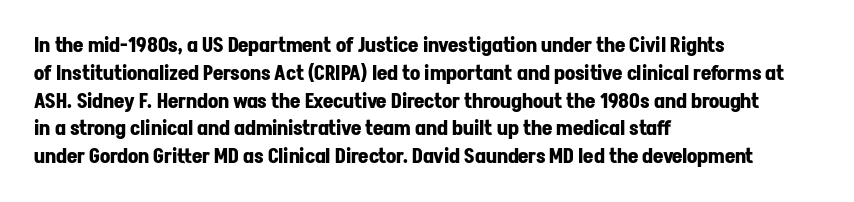
The image shows 20 px bold type, upright; set left-aligned, normal line spacing (1.39x), normal letter spacing, not underlined.
